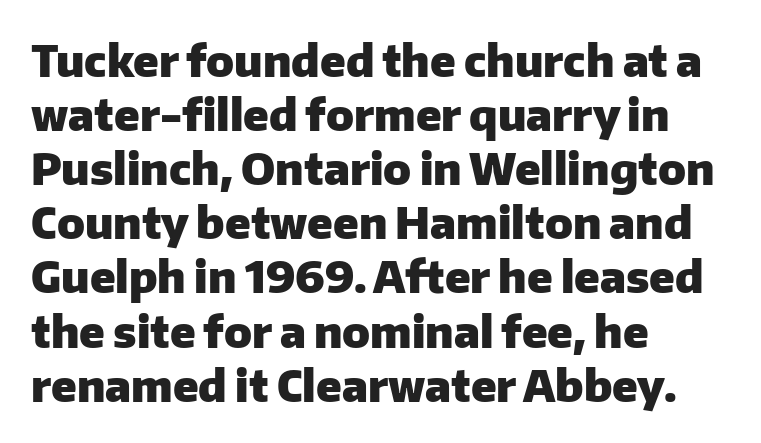
The glyphs are unaccompanied by any horizontal stroke below them. Caption: bold face, heavy strokes. The rendering uses natural spacing where letterforms have individual widths. Spacing between characters is what you'd get straight out of the box. Posture: vertical.
